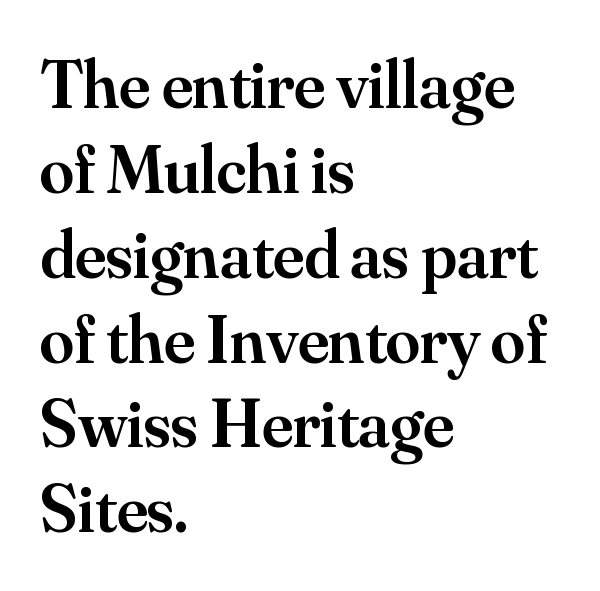
The image shows 69 px semibold serif type, upright; set left-aligned, line spacing 1.23x, normal letter spacing, not underlined; medium stroke contrast and a small x-height.
